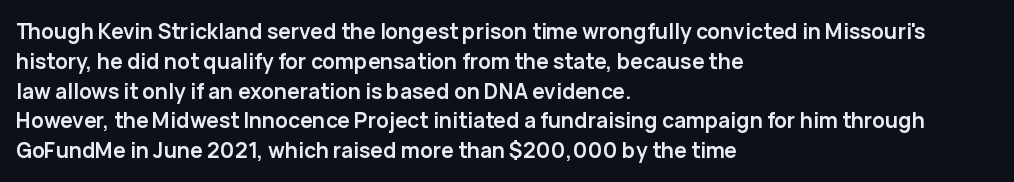
{"italic": "no", "bold": "yes", "underline": "no", "align": "left", "line_spacing": "normal", "line_spacing_ratio": 1.42, "letter_spacing": "normal", "letter_spacing_em": 0.0, "glyph_px": 21}
